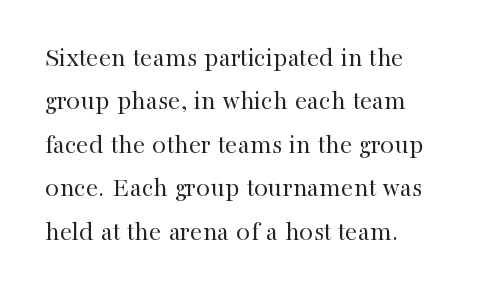
No chunkiness to these letters — they're not bold. This sample has the flowing, uneven cadence of proportional lettering. Each row of text sits above clean, open space. Notice how the passage keeps a crisp vertical edge on the left only. The specimen reads as upright at a glance. Observe the ordinary spacing: letters are neighbours, not strangers.
